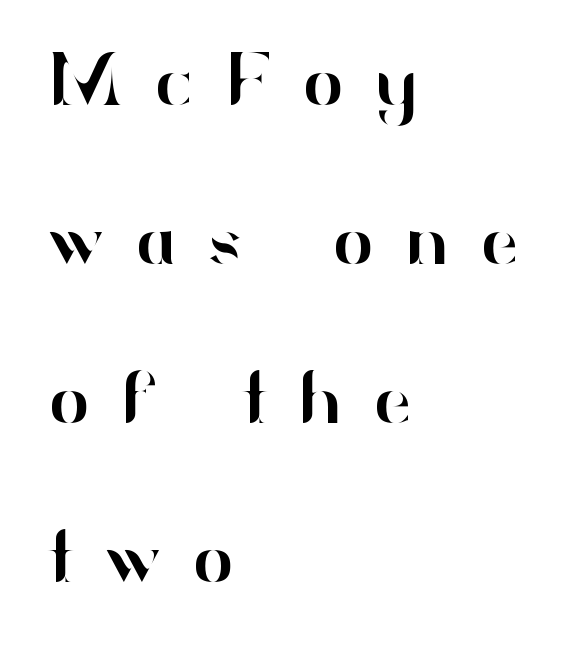
The image shows 76 px sans-serif type, upright; set left-aligned, loose line spacing (2.09x), unusually wide letter spacing (+0.42 em), not underlined; high stroke contrast and a small x-height.
